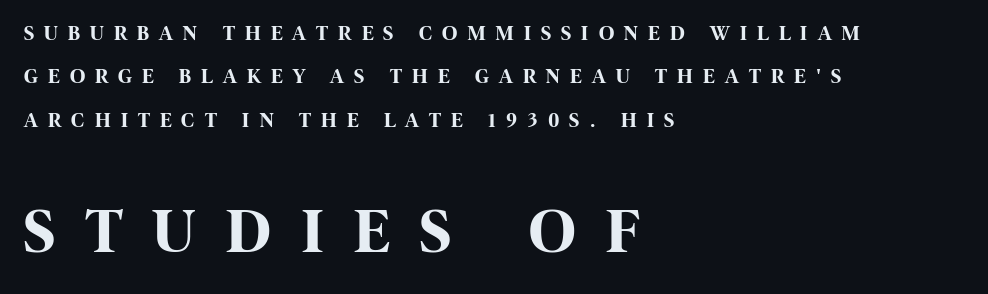
The space between consecutive lines is lavish. A bare baseline throughout the passage. The paragraph shown leans on its left margin. The lettering holds an erect, upright posture throughout. The letters are spread apart with noticeably loose tracking. This layout puts the modest block above and the oversized block below.
